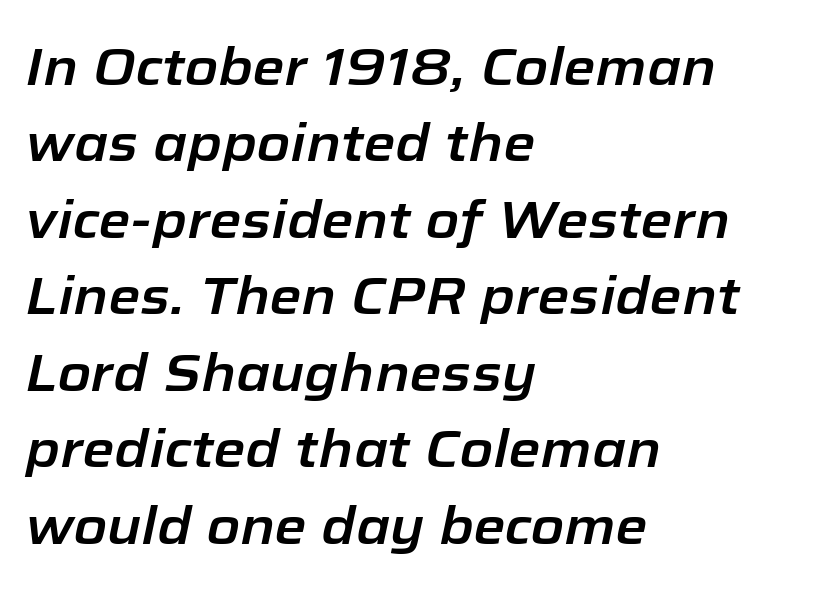
The image shows 52 px text type, italic (leaning right); set left-aligned, normal line spacing (1.47x), normal letter spacing, not underlined; low stroke contrast and a medium x-height.
